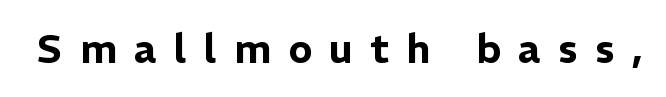
{"serif": "no", "italic": "no", "width": "normal", "stroke_contrast": "low", "x_height": "medium", "monospaced": "no", "underline": "no", "letter_spacing": "wide", "letter_spacing_em": 0.43, "glyph_px": 40}
